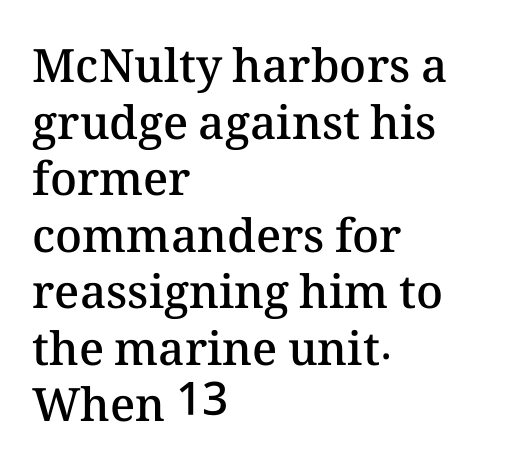
Q: Is the text bold? A: Semi-bold.
Q: Is the text italic (slanted)? A: No, it is upright.
Q: Is the text underlined? A: No.
Q: How is the paragraph aligned? A: Left-aligned.
Q: Is the spacing between letters normal or unusually wide? A: Normal.
Q: Width (condensed, normal, or wide)? A: Normal.
Q: Stroke contrast? A: Medium.
Q: x-height? A: Medium.
Q: Monospaced? A: No.
